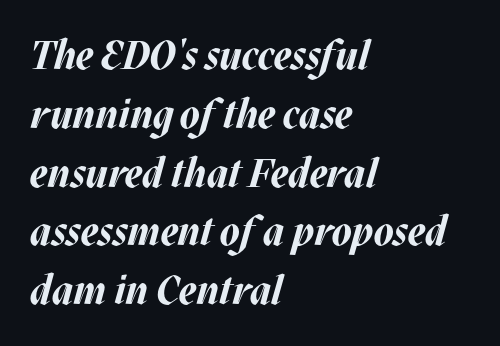
Q: Is the text bold? A: Yes.
Q: Is the text italic (slanted)? A: Yes, it leans right by about 17 degrees.
Q: Is the text underlined? A: No.
Q: How is the paragraph aligned? A: Left-aligned.
Q: Is the spacing between letters normal or unusually wide? A: Normal.
Q: Is the spacing between lines tight, normal or loose? A: Normal.
Q: Width (condensed, normal, or wide)? A: Normal.
Q: Stroke contrast? A: Medium.
Q: x-height? A: Large.
Q: Monospaced? A: No.
